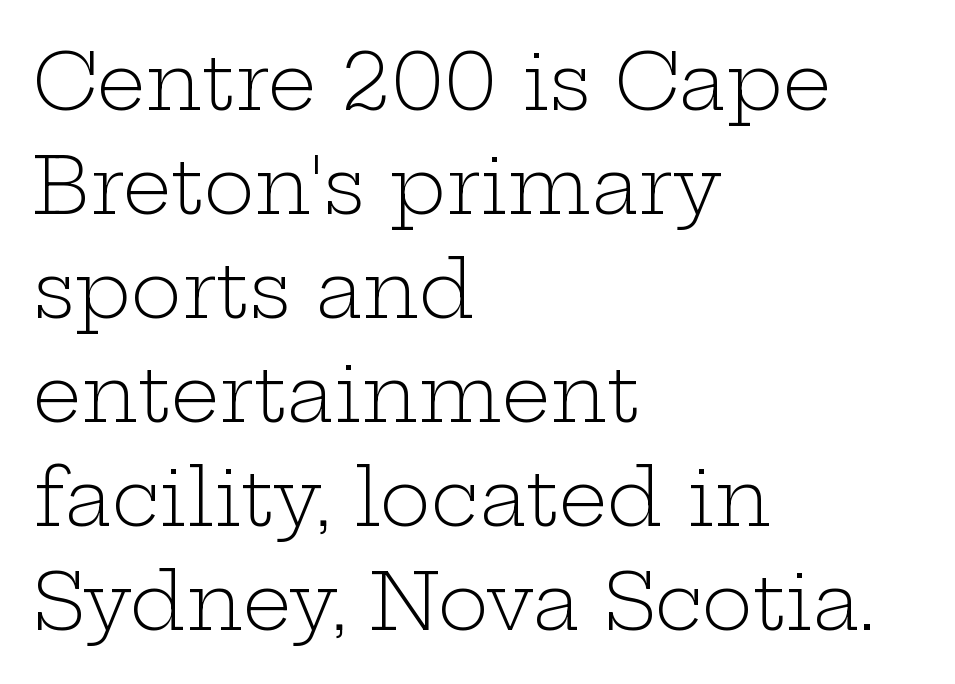
What kind of face is this? One with serifs. Caption: face not bold, strokes unweighted. Evenly set lines give the paragraph a standard silhouette. The area under the type is left untouched. Tracking value appears to be zero — textbook default spacing.
